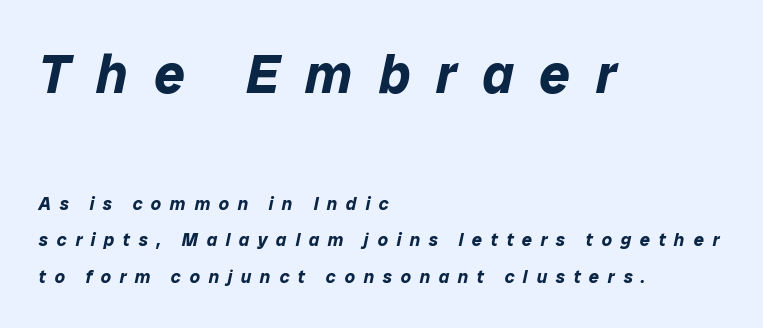
Q: Is the text bold? A: Yes.
Q: Is the text italic (slanted)? A: Yes, it leans right by about 12 degrees.
Q: Is the text underlined? A: No.
Q: How is the paragraph aligned? A: Left-aligned.
Q: Is the spacing between letters normal or unusually wide? A: Unusually wide.
Q: Is the spacing between lines tight, normal or loose? A: Loose.
Q: Which block of text is set in a larger size, the first (top) or the second (bottom)? A: The first (top) one.
Q: Width (condensed, normal, or wide)? A: Normal.
Q: Stroke contrast? A: Low.
Q: x-height? A: Medium.
Q: Monospaced? A: No.
